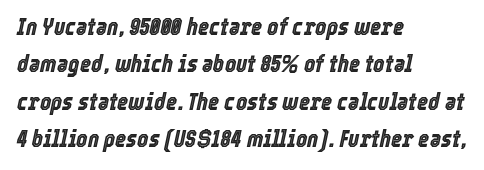
The image shows 24 px text type, italic (leaning right); set left-aligned, normal line spacing (1.56x), normal letter spacing, not underlined.
